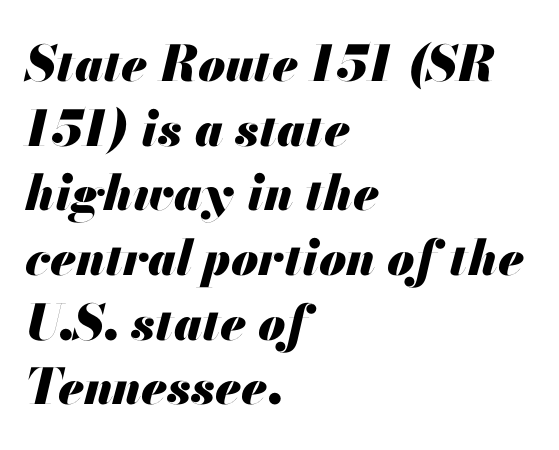
The image shows 49 px heavy type, italic (leaning right); set left-aligned, normal line spacing (1.32x), normal letter spacing, not underlined; medium stroke contrast and a small x-height.
